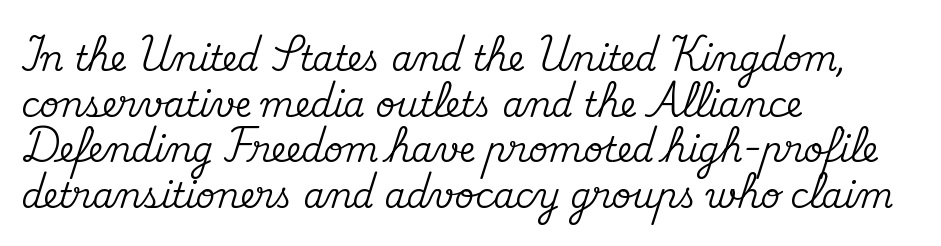
{"serif": "yes", "width": "normal", "stroke_contrast": "medium", "x_height": "small", "monospaced": "no", "underline": "no", "align": "left", "line_spacing": "normal", "line_spacing_ratio": 1.34, "letter_spacing": "normal", "letter_spacing_em": 0.0, "glyph_px": 34}
